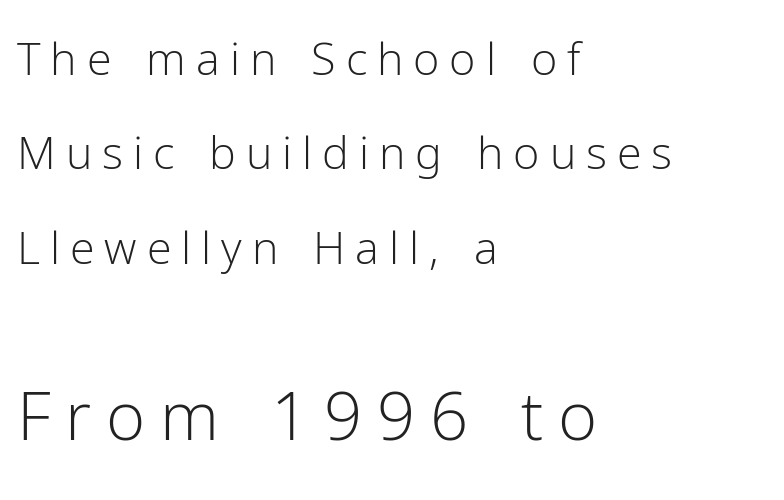
Q: Is the text bold? A: No.
Q: Is the text italic (slanted)? A: No, it is upright.
Q: Is the typeface a serif or a sans-serif typeface? A: Sans-serif.
Q: Is the text underlined? A: No.
Q: How is the paragraph aligned? A: Left-aligned.
Q: Is the spacing between letters normal or unusually wide? A: Unusually wide.
Q: Is the spacing between lines tight, normal or loose? A: Loose.
Q: Which block of text is set in a larger size, the first (top) or the second (bottom)? A: The second (bottom) one.
Q: Width (condensed, normal, or wide)? A: Normal.
Q: Stroke contrast? A: Low.
Q: x-height? A: Medium.
Q: Monospaced? A: No.
